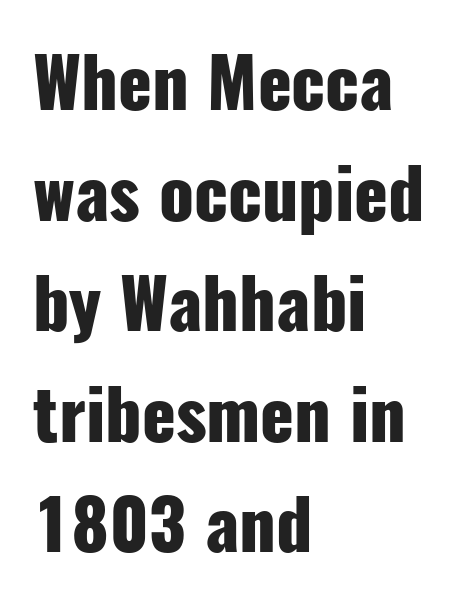
Q: Is the text bold? A: Yes.
Q: Is the text italic (slanted)? A: No, it is upright.
Q: Is the typeface a serif or a sans-serif typeface? A: Sans-serif.
Q: Is the text underlined? A: No.
Q: How is the paragraph aligned? A: Left-aligned.
Q: Is the spacing between letters normal or unusually wide? A: Normal.
Q: Is the spacing between lines tight, normal or loose? A: Normal.
Q: Width (condensed, normal, or wide)? A: Condensed.
Q: Stroke contrast? A: Low.
Q: x-height? A: Medium.
Q: Monospaced? A: No.
